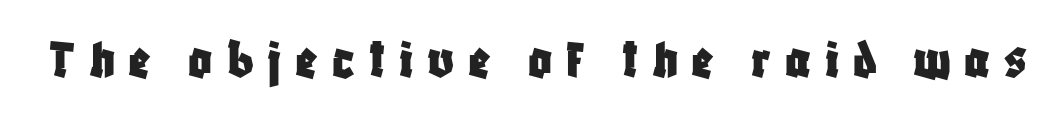
Q: Is the text italic (slanted)? A: No, it is upright.
Q: Is the typeface a serif or a sans-serif typeface? A: Sans-serif.
Q: Is the text underlined? A: No.
Q: Is the spacing between letters normal or unusually wide? A: Unusually wide.
Q: Width (condensed, normal, or wide)? A: Condensed.
Q: Stroke contrast? A: Low.
Q: x-height? A: Large.
Q: Monospaced? A: No.
